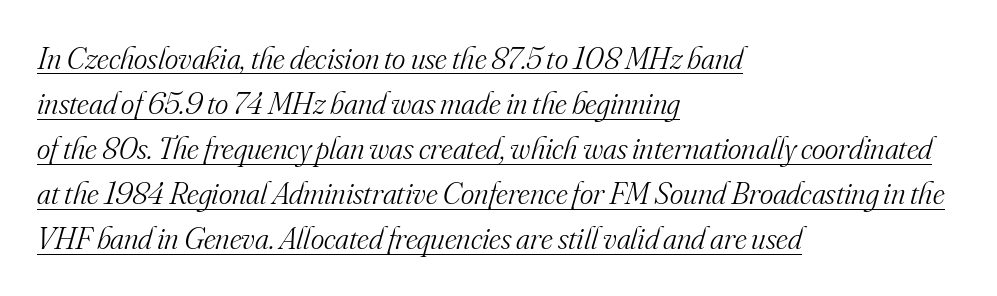
Evenly set lines give the paragraph a standard silhouette. Compared with undecorated copy, this sample adds a rule below the words. Unlike a clean sans, this face finishes its strokes with serifs. No extra tracking has been applied to these lines. The passage shown is typed in a proportional face where columns would drift. The typography opts for an oblique posture over an upright one.
